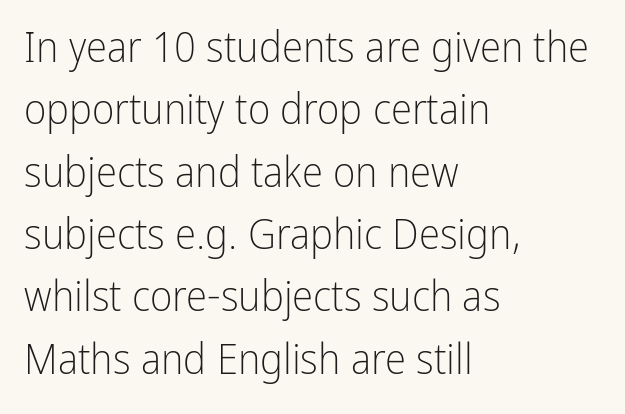
Compared with a typical body face, this is equally light or lighter still. Does the lettering tilt? It doesn't — this is upright. The face used here is a sans, in the tradition of grotesques and geometrics. Reading down the column, the eye jumps a familiar distance to each next line. The rendering uses natural spacing where letterforms have individual widths.
